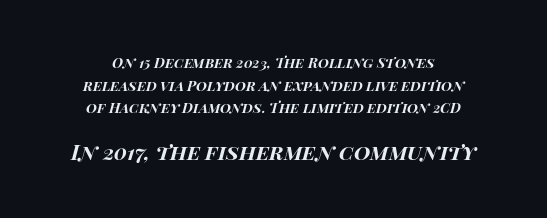
Q: Is the text bold? A: Yes.
Q: Is the text italic (slanted)? A: Yes, it leans right by about 15 degrees.
Q: Is the text underlined? A: No.
Q: How is the paragraph aligned? A: Centered.
Q: Is the spacing between letters normal or unusually wide? A: Normal.
Q: Is the spacing between lines tight, normal or loose? A: Normal.
Q: Which block of text is set in a larger size, the first (top) or the second (bottom)? A: The second (bottom) one.
